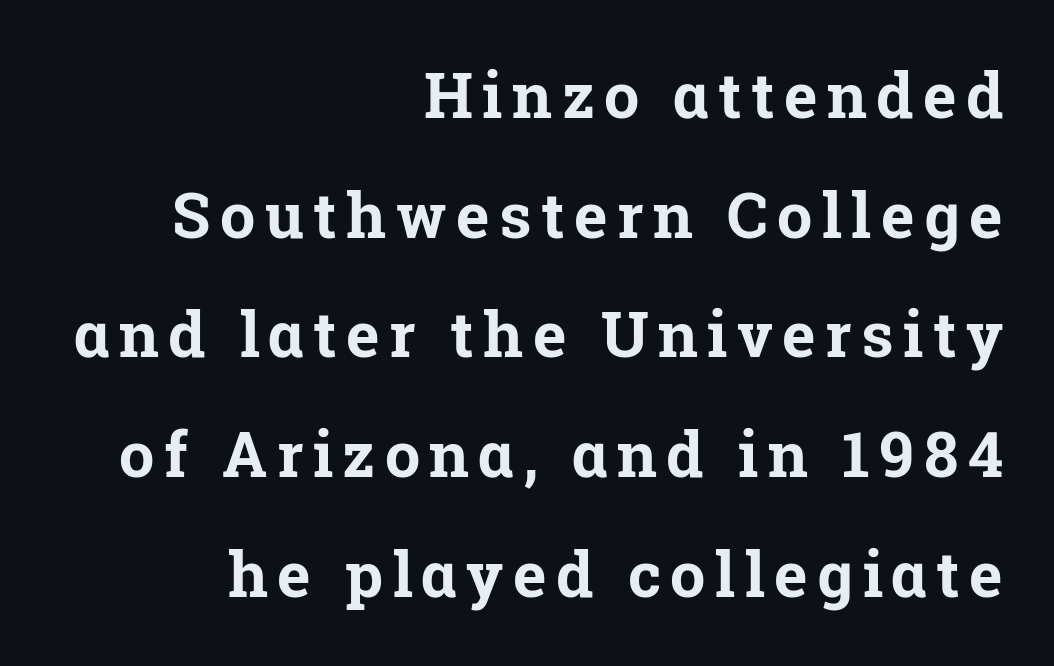
{"serif": "yes", "italic": "no", "bold": "yes", "weight": "bold", "width": "normal", "stroke_contrast": "low", "x_height": "medium", "monospaced": "no", "underline": "no", "align": "right", "line_spacing": "loose", "line_spacing_ratio": 1.9, "glyph_px": 63}
